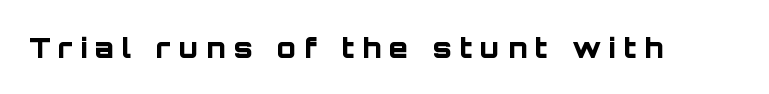
{"serif": "no", "italic": "no", "bold": "yes", "weight": "bold", "width": "normal", "stroke_contrast": "low", "x_height": "large", "monospaced": "no", "underline": "no", "letter_spacing": "wide", "letter_spacing_em": 0.28, "glyph_px": 28}
